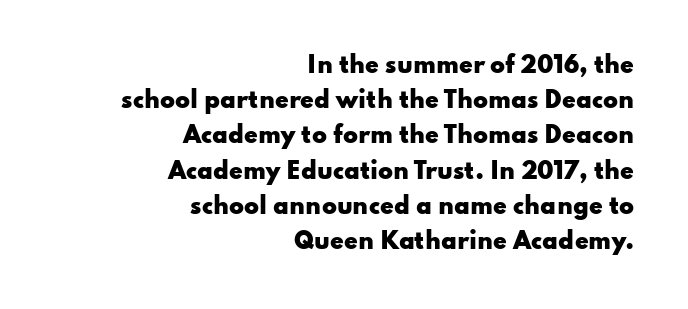
Q: Is the text bold? A: Yes.
Q: Is the text italic (slanted)? A: No, it is upright.
Q: Is the text underlined? A: No.
Q: How is the paragraph aligned? A: Right-aligned.
Q: Is the spacing between letters normal or unusually wide? A: Normal.
Q: Is the spacing between lines tight, normal or loose? A: Normal.
